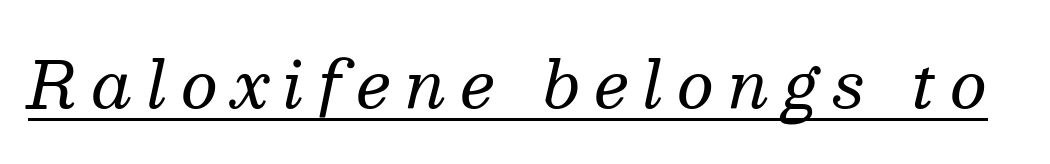
Q: Is the text bold? A: No.
Q: Is the text italic (slanted)? A: Yes, it leans right by about 13 degrees.
Q: Is the typeface a serif or a sans-serif typeface? A: Serif.
Q: Is the text underlined? A: Yes.
Q: Is the spacing between letters normal or unusually wide? A: Unusually wide.
Q: Width (condensed, normal, or wide)? A: Normal.
Q: Stroke contrast? A: Medium.
Q: x-height? A: Medium.
Q: Monospaced? A: No.
